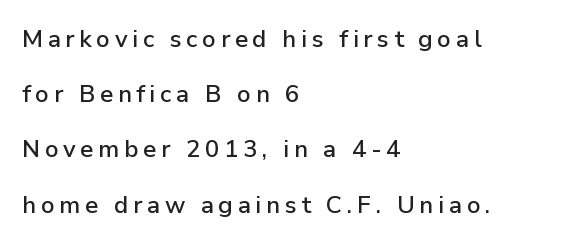
Q: Is the text italic (slanted)? A: No, it is upright.
Q: Is the text underlined? A: No.
Q: How is the paragraph aligned? A: Left-aligned.
Q: Is the spacing between lines tight, normal or loose? A: Loose.
